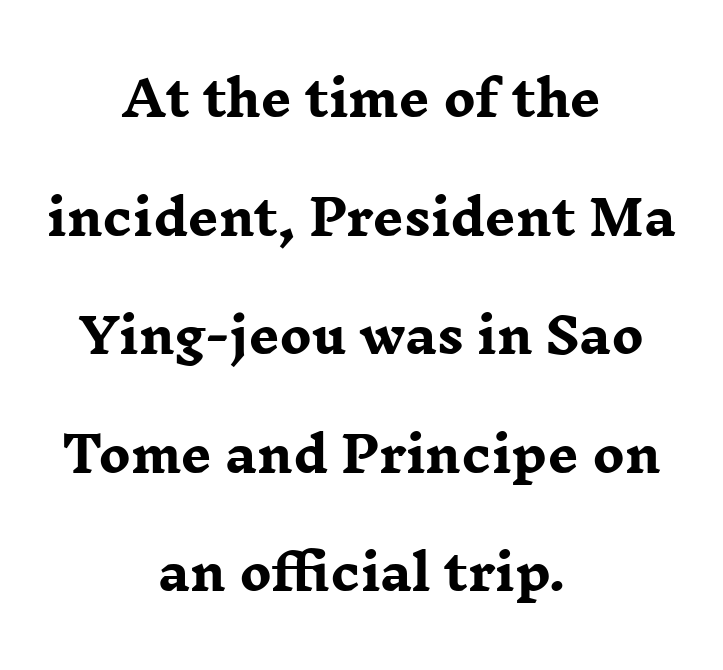
Q: Is the text bold? A: Yes.
Q: Is the text italic (slanted)? A: No, it is upright.
Q: Is the typeface a serif or a sans-serif typeface? A: Serif.
Q: Is the text underlined? A: No.
Q: How is the paragraph aligned? A: Centered.
Q: Is the spacing between letters normal or unusually wide? A: Normal.
Q: Is the spacing between lines tight, normal or loose? A: Loose.
Q: Width (condensed, normal, or wide)? A: Wide.
Q: Stroke contrast? A: Low.
Q: x-height? A: Medium.
Q: Monospaced? A: No.
